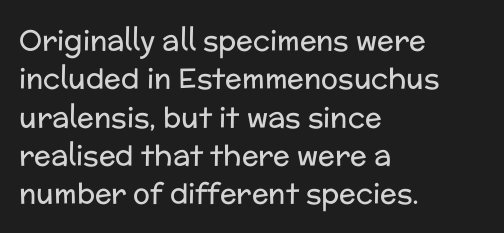
The image shows 28 px regular-weight sans-serif type, upright; set left-aligned, normal line spacing (1.37x), normal letter spacing, not underlined; low stroke contrast and a medium x-height.
